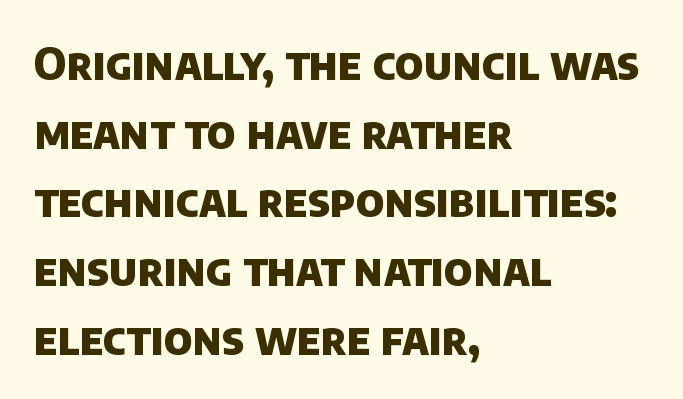
{"serif": "no", "bold": "yes", "weight": "heavy", "width": "normal", "stroke_contrast": "low", "x_height": "large", "monospaced": "no", "underline": "no", "align": "left", "line_spacing": "normal", "line_spacing_ratio": 1.56, "letter_spacing": "normal", "letter_spacing_em": 0.0, "glyph_px": 44}
